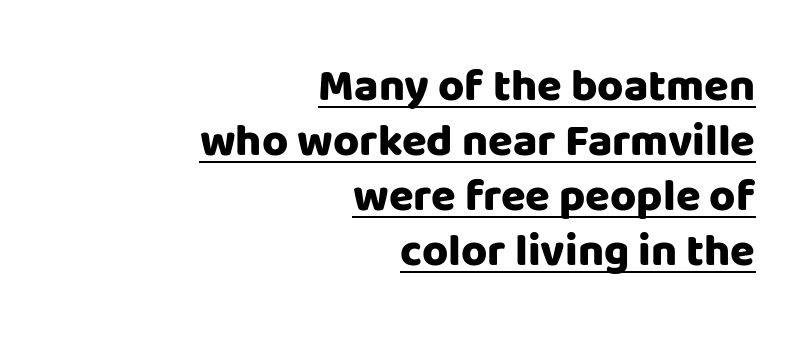
The image shows 45 px heavy sans-serif type, upright; set right-aligned, line spacing 1.22x, normal letter spacing, underlined; low stroke contrast and a large x-height.
